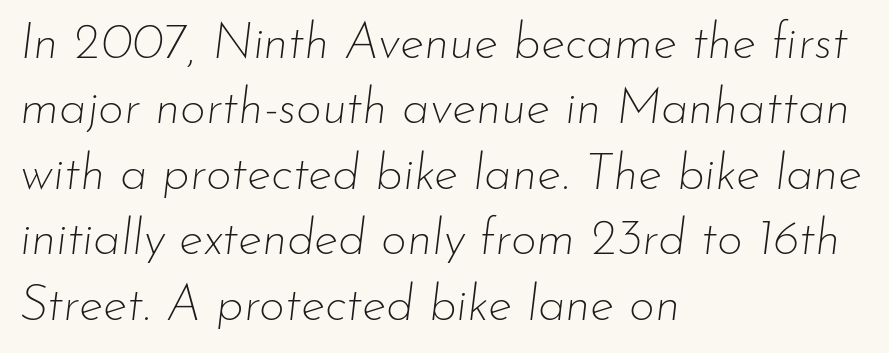
Q: Is the text bold? A: No.
Q: Is the text italic (slanted)? A: Yes, it leans right by about 7 degrees.
Q: Is the text underlined? A: No.
Q: How is the paragraph aligned? A: Left-aligned.
Q: Is the spacing between letters normal or unusually wide? A: Normal.
Q: Is the spacing between lines tight, normal or loose? A: Normal.
Q: Width (condensed, normal, or wide)? A: Normal.
Q: Stroke contrast? A: Low.
Q: x-height? A: Small.
Q: Monospaced? A: No.
